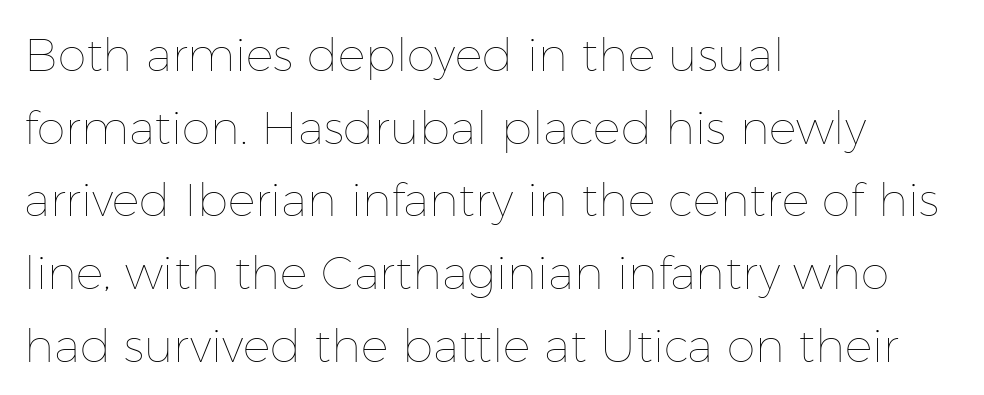
Q: Is the text bold? A: No.
Q: Is the text italic (slanted)? A: No, it is upright.
Q: Is the text underlined? A: No.
Q: How is the paragraph aligned? A: Left-aligned.
Q: Is the spacing between letters normal or unusually wide? A: Normal.
Q: Is the spacing between lines tight, normal or loose? A: Normal.
Q: Width (condensed, normal, or wide)? A: Normal.
Q: Stroke contrast? A: Low.
Q: x-height? A: Medium.
Q: Monospaced? A: No.
